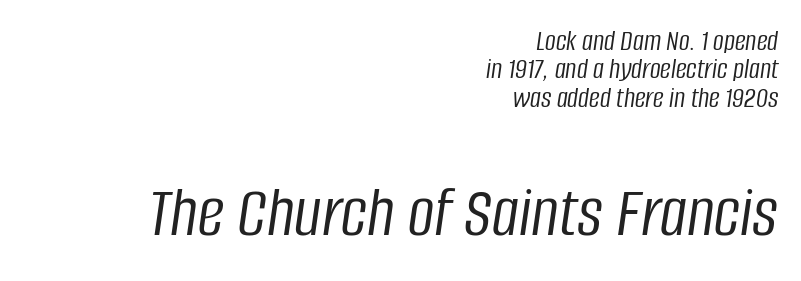
{"italic": "yes", "lean": "right", "slant_degrees": 8, "bold": "no", "weight": "light", "width": "condensed", "stroke_contrast": "low", "x_height": "large", "monospaced": "no", "underline": "no", "align": "right", "line_spacing": "tight", "line_spacing_ratio": 0.95, "letter_spacing": "normal", "letter_spacing_em": 0.0, "larger_block": "second", "size_ratio": 2.47, "glyph_px": 74}
